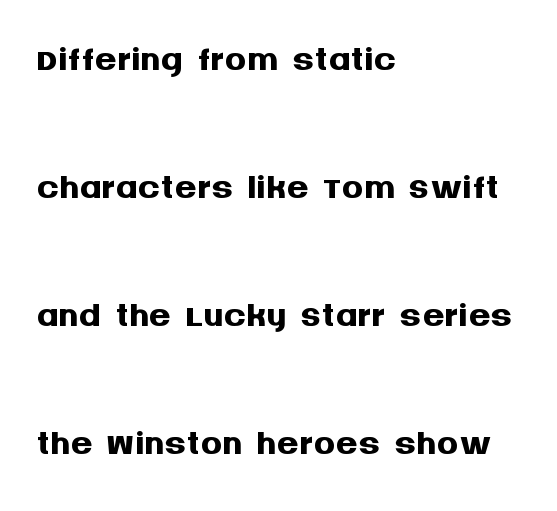
{"serif": "no", "italic": "no", "bold": "yes", "weight": "semibold", "width": "normal", "stroke_contrast": "medium", "x_height": "large", "monospaced": "no", "underline": "no", "align": "left", "line_spacing": "loose", "line_spacing_ratio": 2.37, "letter_spacing": "normal", "letter_spacing_em": 0.0, "glyph_px": 54}
